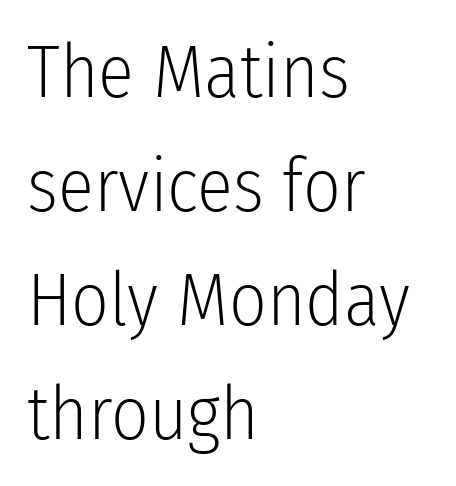
Letters have the restrained weight of plain body copy at most. The lines are quadded left. A typesetter would call this leading conventional body-copy spacing. The specimen omits any rule beneath the text block's lines. Each letter's strokes conclude bluntly, with no projecting serifs.
